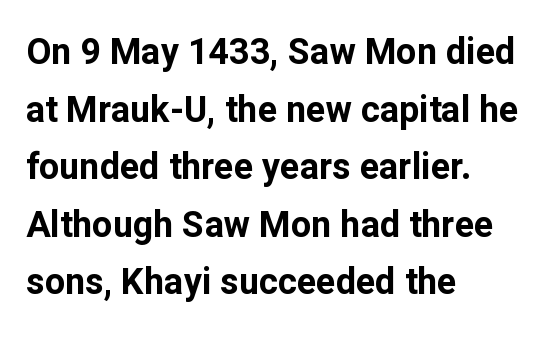
Q: Is the text bold? A: Yes.
Q: Is the text italic (slanted)? A: No, it is upright.
Q: Is the typeface a serif or a sans-serif typeface? A: Sans-serif.
Q: Is the text underlined? A: No.
Q: How is the paragraph aligned? A: Left-aligned.
Q: Is the spacing between letters normal or unusually wide? A: Normal.
Q: Is the spacing between lines tight, normal or loose? A: Normal.
Q: Width (condensed, normal, or wide)? A: Normal.
Q: Stroke contrast? A: Low.
Q: x-height? A: Medium.
Q: Monospaced? A: No.
